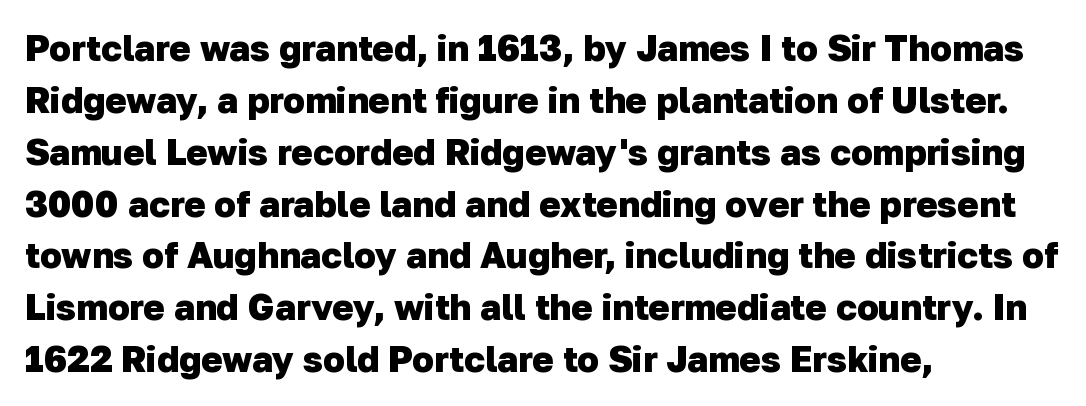
Default kerning and tracking; the words read as compact shapes. Typographic density is high because the face is bold. Line spacing here is normal. Examine the stroke ends and you'll find no serifs.
